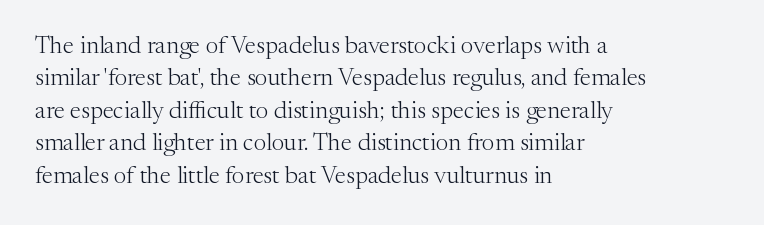
{"italic": "no", "bold": "no", "underline": "no", "align": "left", "line_spacing": "normal", "line_spacing_ratio": 1.35, "letter_spacing": "normal", "letter_spacing_em": 0.0, "glyph_px": 24}
